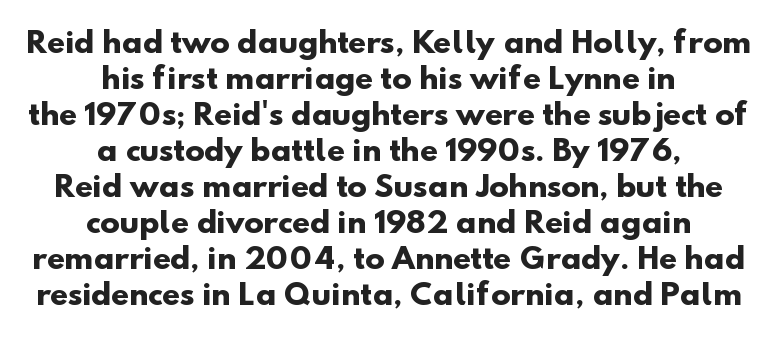
The rag falls on both sides of this text block equally. The strokes are fattened all the way to bold. Type style note: lacks serifs. The letterforms sit shoulder to shoulder at normal distance.
